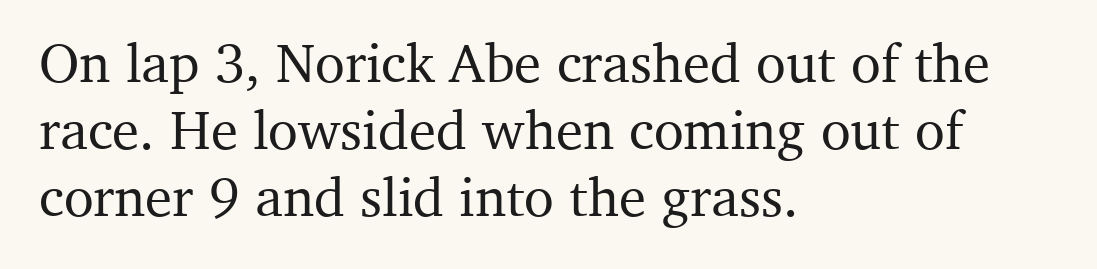
Q: Is the text italic (slanted)? A: No, it is upright.
Q: Is the typeface a serif or a sans-serif typeface? A: Serif.
Q: Is the text underlined? A: No.
Q: How is the paragraph aligned? A: Left-aligned.
Q: Is the spacing between letters normal or unusually wide? A: Normal.
Q: Width (condensed, normal, or wide)? A: Normal.
Q: Stroke contrast? A: Medium.
Q: x-height? A: Medium.
Q: Monospaced? A: No.
